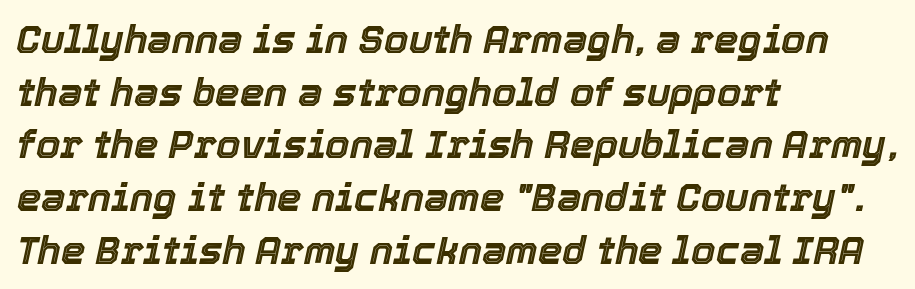
Yep, that's italic — everything's leaning. The setting favours the left margin, as ordinary paragraphs usually do. The lines sit at an ordinary, default distance from one another. Spacing between characters is what you'd get straight out of the box. The letters advance in unequal steps, a hallmark of proportional type.
